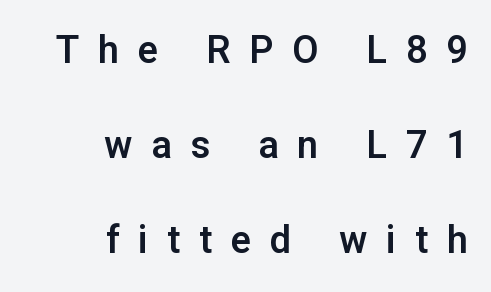
The image shows 38 px sans-serif type, upright; set right-aligned, loose line spacing (2.5x), unusually wide letter spacing (+0.5 em), not underlined; low stroke contrast and a medium x-height.
